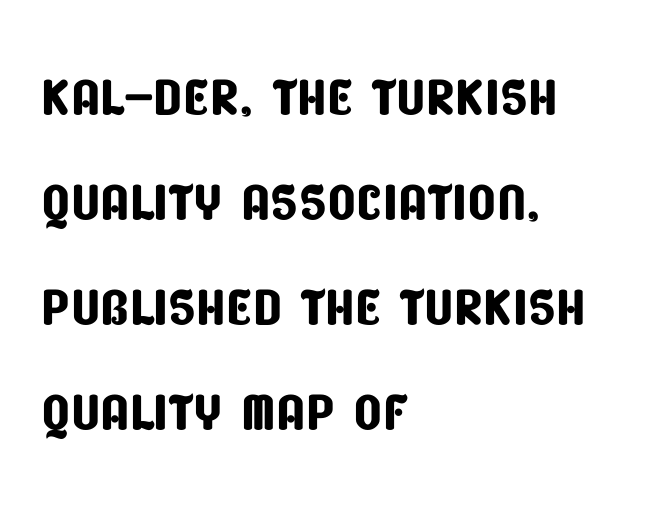
The image shows 74 px condensed sans-serif type; set left-aligned, normal line spacing (1.42x), normal letter spacing, not underlined; low stroke contrast and a large x-height.
